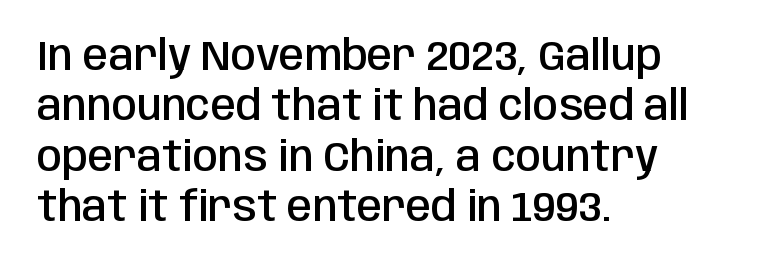
The image shows 41 px semibold, condensed sans-serif type, upright; set left-aligned, line spacing 1.23x, normal letter spacing, not underlined; low stroke contrast and a large x-height.
